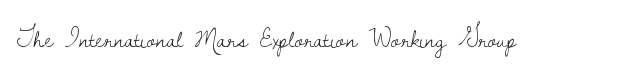
The image shows 26 px text type; set normal letter spacing, not underlined.
